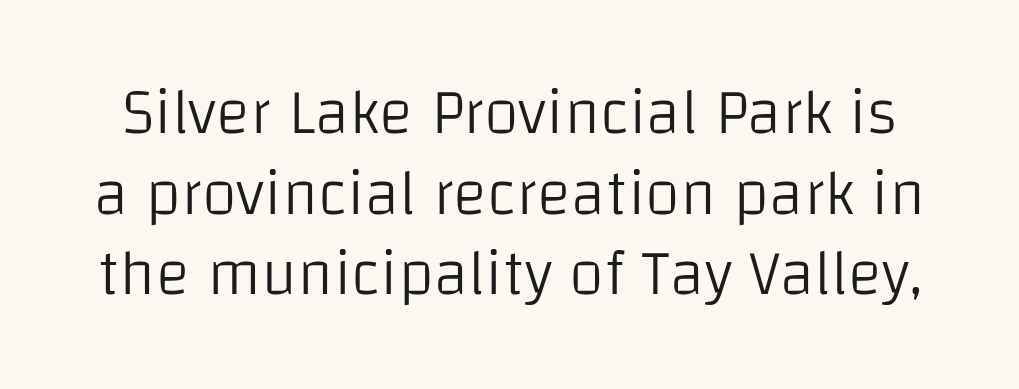
Proportional: the letters do not fall into vertical columns. Nothing unusual about the tracking: characters are spaced as the font intends. The typeface has the unassuming heft of standard copy or less. How would I describe the line gaps? Plain and ordinary. I'd call this a sans setting — the letters go barefoot.
